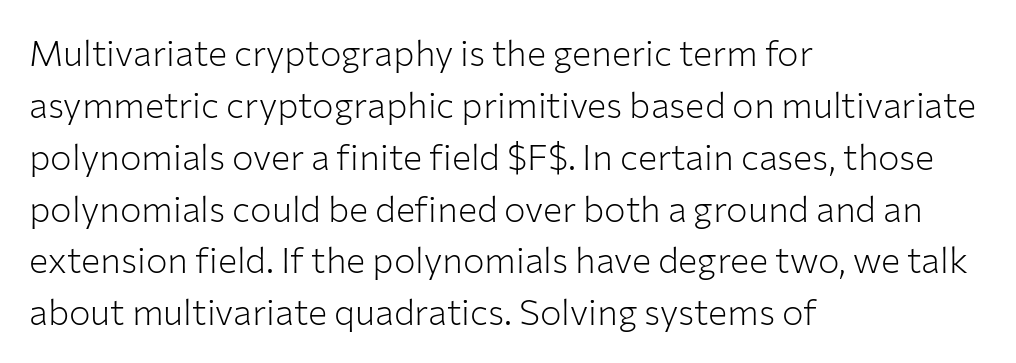
Compared with typical paragraphs, the rows here are spaced about the same. Think standard paragraph weight, or any step lighter than that. The rendering keeps characters at their native spacing. The paragraph shown leans on its left margin.
